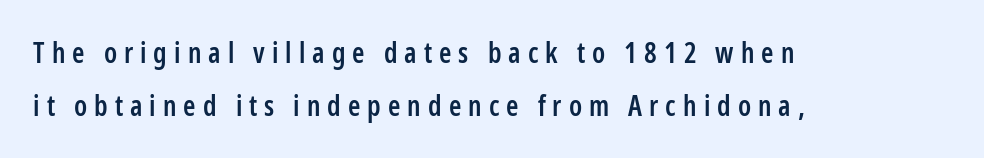
Q: Is the text bold? A: Semi-bold.
Q: Is the text italic (slanted)? A: No, it is upright.
Q: Is the typeface a serif or a sans-serif typeface? A: Sans-serif.
Q: Is the text underlined? A: No.
Q: How is the paragraph aligned? A: Left-aligned.
Q: Is the spacing between letters normal or unusually wide? A: Unusually wide.
Q: Width (condensed, normal, or wide)? A: Condensed.
Q: Stroke contrast? A: Low.
Q: x-height? A: Medium.
Q: Monospaced? A: No.
